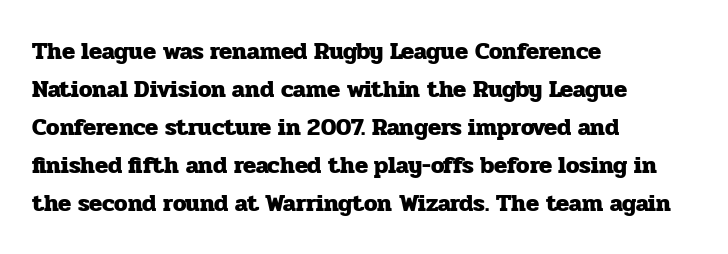
The space between consecutive lines is moderate. Alignment: flush left. The passage shown is not underscored anywhere. The type is set solid horizontally, with unmodified tracking. The characters look thick and weighty, a clear bold. Unlike italic type, these characters show no tilt at all.
